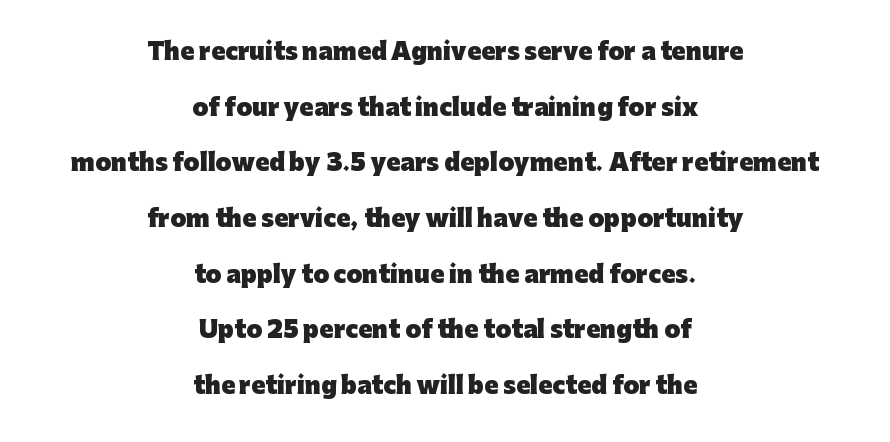
{"italic": "no", "bold": "yes", "underline": "no", "align": "center", "line_spacing": "loose", "line_spacing_ratio": 2.42, "letter_spacing": "normal", "letter_spacing_em": 0.0, "glyph_px": 23}
